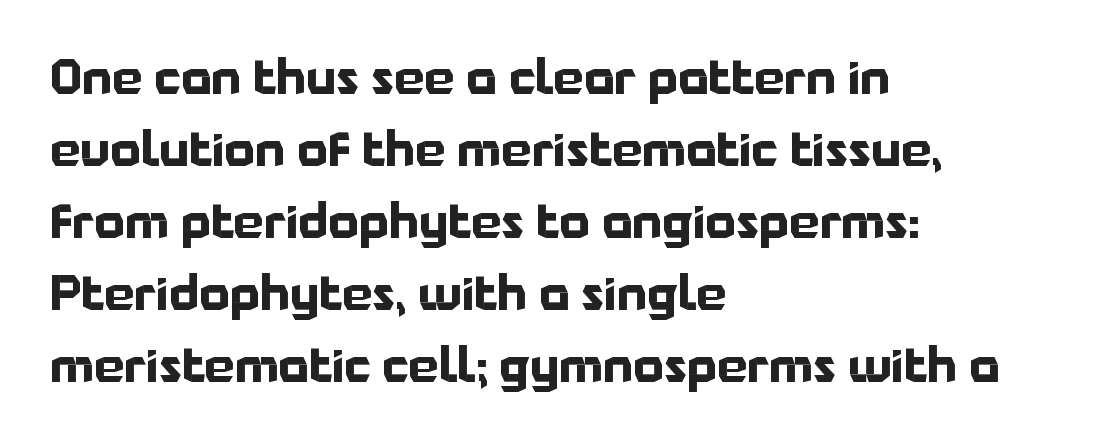
{"serif": "no", "italic": "no", "bold": "yes", "weight": "bold", "width": "normal", "stroke_contrast": "low", "x_height": "medium", "monospaced": "no", "underline": "no", "align": "left", "line_spacing": "normal", "line_spacing_ratio": 1.5, "letter_spacing": "normal", "letter_spacing_em": 0.0, "glyph_px": 48}
